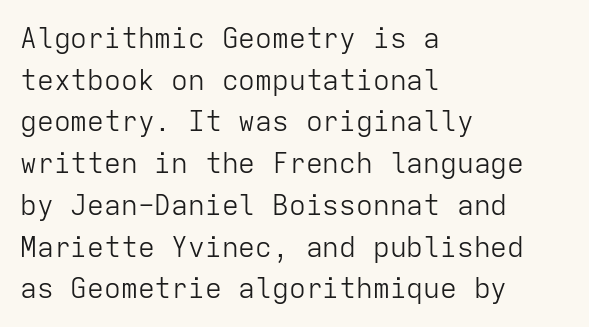
Clear beneath every line of the passage. Horizontal alignment here is leftward, the default for most running prose. Summary of weight: not heavy and not bold. In terms of posture, this sample is upright. Fixed-width glyphs throughout — classic coding-font behaviour.
